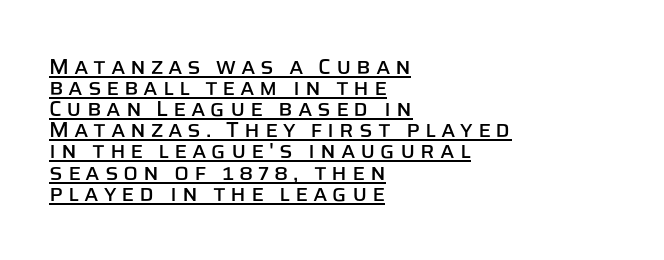
{"italic": "no", "underline": "yes", "align": "left", "line_spacing": "tight", "line_spacing_ratio": 0.96, "letter_spacing": "wide", "letter_spacing_em": 0.22, "glyph_px": 22}
